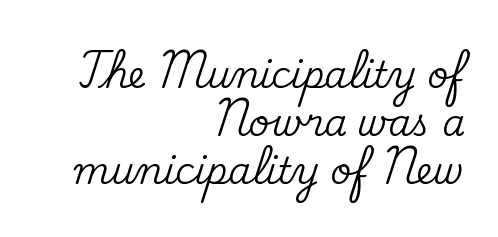
Every row of glyphs terminates at an identical x-position on the right. Proportional: the letters do not fall into vertical columns. Type without underlining. A normal amount of white space separates one row of letters from the next.
